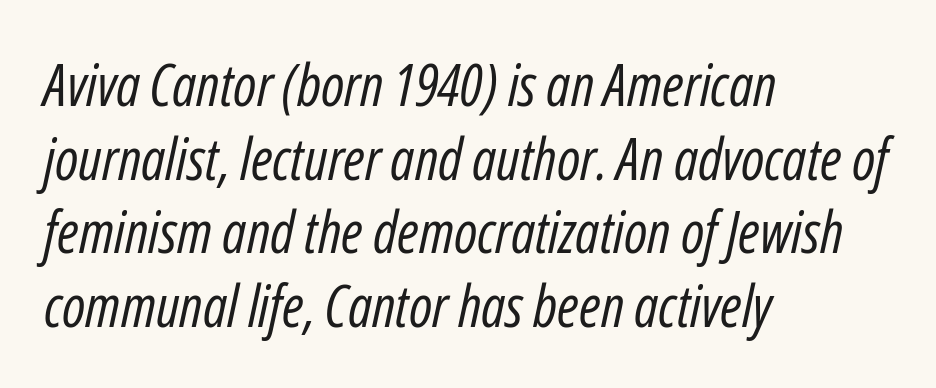
A light-to-regular cut is what we see here. The leading is moderate, giving the passage an even texture. Is this a fixed-width face? No — the glyphs have proportional, varying widths. A clean baseline with only descenders dipping below it. Would a proofreader flag this as italicized? Yes. In terms of letterspacing, this is plain default setting.
